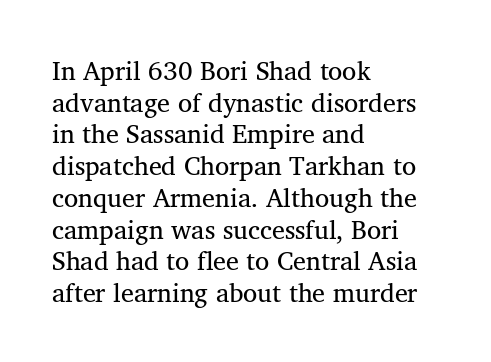
The image shows 26 px text type, upright; set left-aligned, line spacing 1.22x, normal letter spacing, not underlined.
